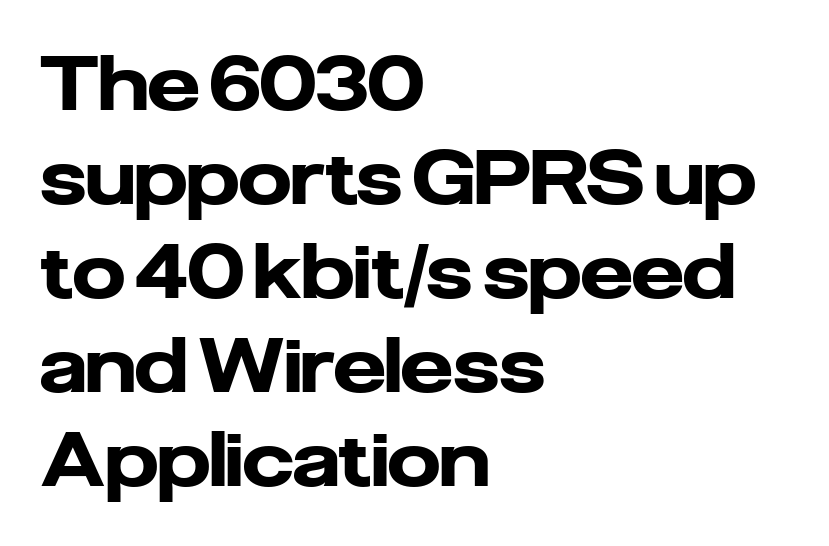
This rendering features lettering with no underline. What's the leading like? Ordinary, nothing unusual. Tracking value appears to be zero — textbook default spacing. The typography opts for an upright posture over an oblique one. The characters display no serif detailing; their extremities are plain.
